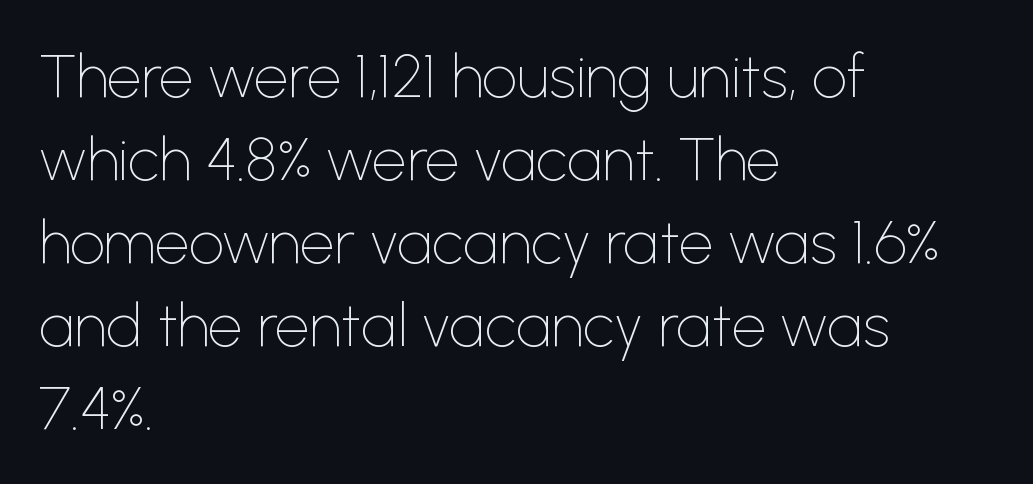
Caption: multi-line text, flush left, ragged right. The face used here is rendered with its standard letterfit. Students, observe: this is what conventionally led text looks like. A bare baseline throughout the passage. Is the type heavy? It reads as light-to-regular instead. Do the characters align in a grid? No, the font is proportional.
